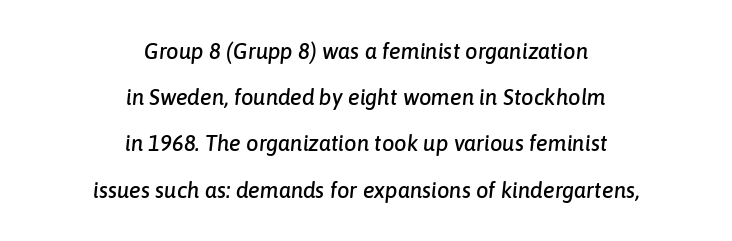
{"italic": "yes", "lean": "right", "slant_degrees": 6, "underline": "no", "align": "center", "line_spacing": "loose", "line_spacing_ratio": 2.1, "letter_spacing": "normal", "letter_spacing_em": 0.0, "glyph_px": 22}
